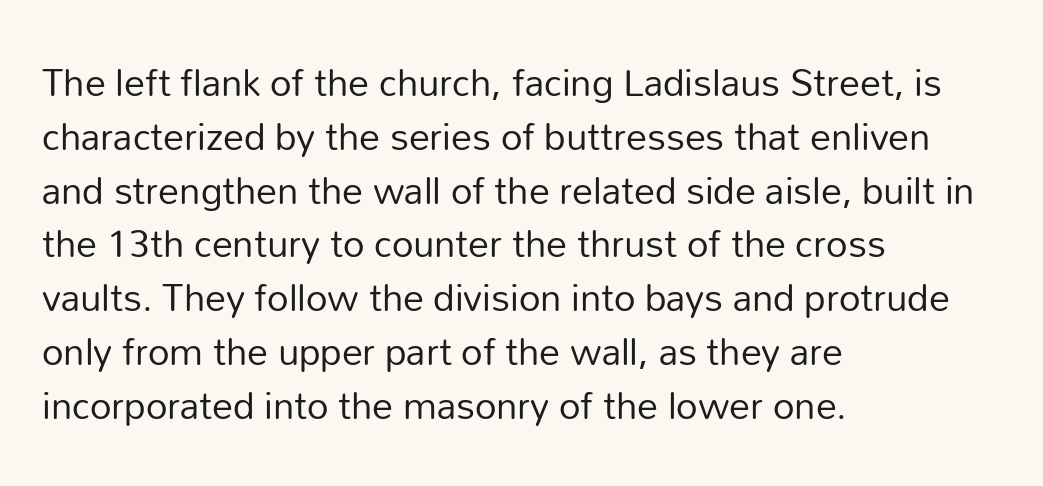
Q: Is the text bold? A: No.
Q: Is the text italic (slanted)? A: No, it is upright.
Q: Is the typeface a serif or a sans-serif typeface? A: Sans-serif.
Q: Is the text underlined? A: No.
Q: How is the paragraph aligned? A: Left-aligned.
Q: Is the spacing between letters normal or unusually wide? A: Normal.
Q: Is the spacing between lines tight, normal or loose? A: Normal.
Q: Width (condensed, normal, or wide)? A: Normal.
Q: Stroke contrast? A: Low.
Q: x-height? A: Medium.
Q: Monospaced? A: No.
